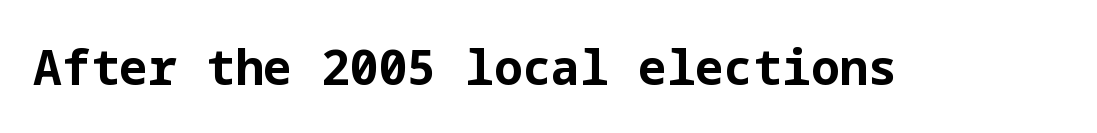
{"serif": "no", "italic": "no", "bold": "yes", "weight": "bold", "width": "normal", "stroke_contrast": "low", "x_height": "medium", "underline": "no", "letter_spacing": "normal", "letter_spacing_em": 0.0, "glyph_px": 48}
